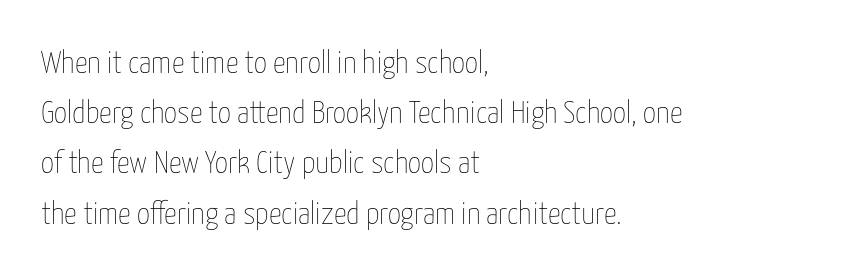
The image shows 32 px thin, condensed type, upright; set left-aligned, normal line spacing (1.57x), normal letter spacing, not underlined; low stroke contrast and a medium x-height.
